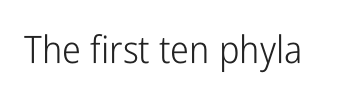
{"serif": "no", "italic": "no", "bold": "no", "weight": "light", "width": "condensed", "stroke_contrast": "low", "x_height": "medium", "monospaced": "no", "underline": "no", "letter_spacing": "normal", "letter_spacing_em": 0.0, "glyph_px": 38}
